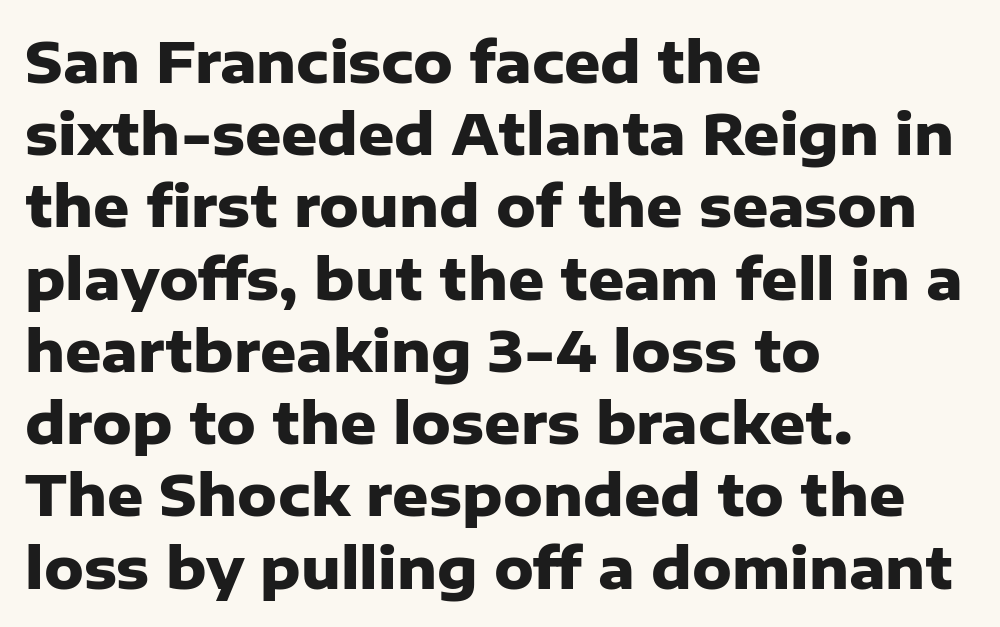
{"serif": "no", "italic": "no", "bold": "yes", "weight": "heavy", "width": "normal", "stroke_contrast": "low", "x_height": "medium", "monospaced": "no", "underline": "no", "align": "left", "line_spacing": "normal", "line_spacing_ratio": 1.29, "letter_spacing": "normal", "letter_spacing_em": 0.0, "glyph_px": 56}
